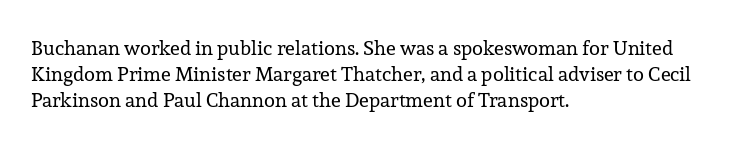
Interline gaps are of average width in this sample. Style check: upright. Tracking here is standard; glyphs follow each other at the usual distance. Stroke mass is kept to a normal reading level or below. Beneath every word, the page is bare. Leftover space on each line is placed entirely after the last word.
